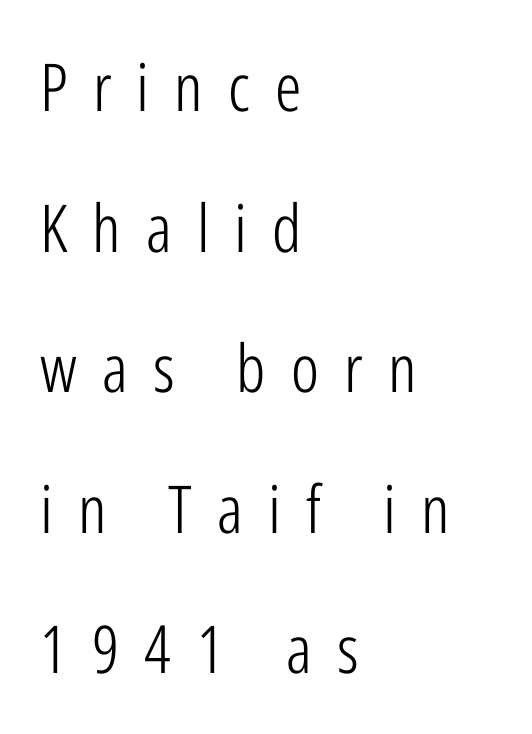
The image shows 66 px light, condensed sans-serif type, upright; set left-aligned, loose line spacing (2.13x), unusually wide letter spacing (+0.38 em), not underlined; low stroke contrast and a medium x-height.
